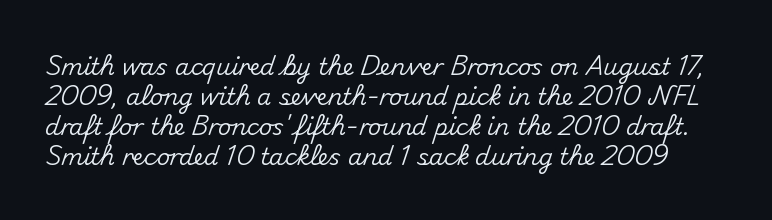
{"underline": "no", "line_spacing": "normal", "line_spacing_ratio": 1.31, "letter_spacing": "normal", "letter_spacing_em": 0.0, "glyph_px": 23}
